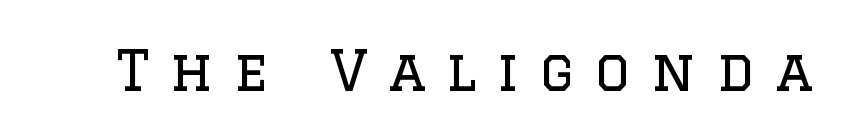
{"serif": "yes", "italic": "no", "bold": "no", "weight": "regular", "width": "normal", "stroke_contrast": "low", "x_height": "large", "monospaced": "no", "underline": "no", "letter_spacing": "wide", "letter_spacing_em": 0.38, "glyph_px": 55}
